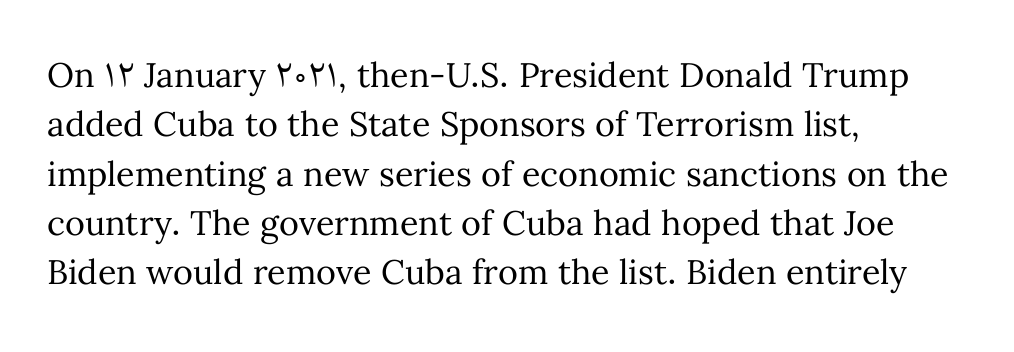
The weight tops out at a normal text grade. The paragraph has a hard left edge and a soft right edge. This sample has the flowing, uneven cadence of proportional lettering. Does the lettering tilt? It doesn't — this is upright. Regarding leading, the lines here are spaced in the standard way.
